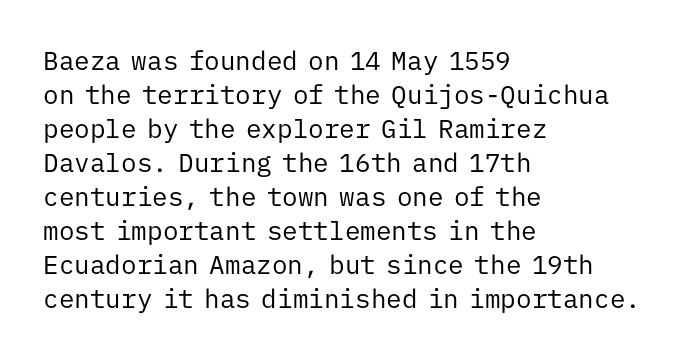
{"italic": "no", "bold": "no", "underline": "no", "align": "left", "line_spacing": "normal", "line_spacing_ratio": 1.31, "letter_spacing": "normal", "letter_spacing_em": 0.0, "glyph_px": 26}
